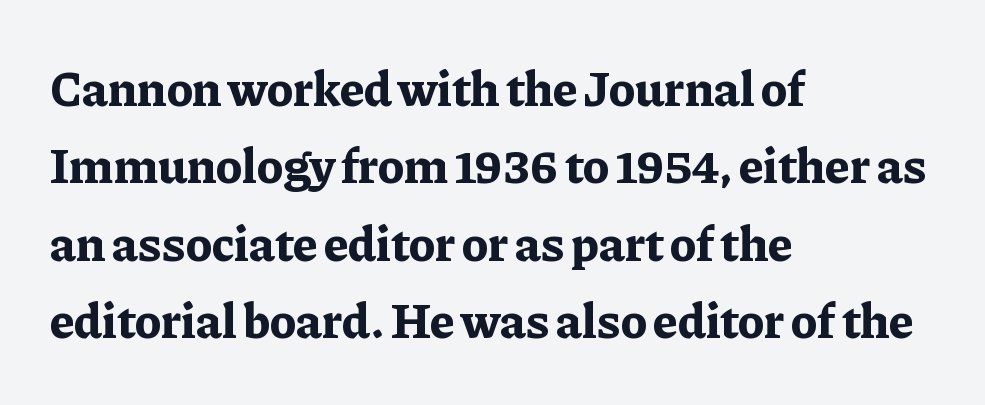
Q: Is the text bold? A: Yes.
Q: Is the text italic (slanted)? A: No, it is upright.
Q: Is the typeface a serif or a sans-serif typeface? A: Serif.
Q: Is the text underlined? A: No.
Q: How is the paragraph aligned? A: Left-aligned.
Q: Is the spacing between letters normal or unusually wide? A: Normal.
Q: Is the spacing between lines tight, normal or loose? A: Normal.
Q: Width (condensed, normal, or wide)? A: Normal.
Q: Stroke contrast? A: Low.
Q: x-height? A: Medium.
Q: Monospaced? A: No.
